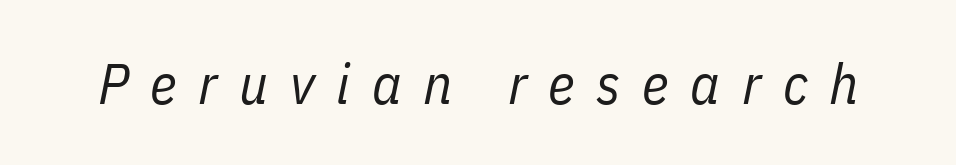
Q: Is the text bold? A: No.
Q: Is the text italic (slanted)? A: Yes, it leans right by about 11 degrees.
Q: Is the text underlined? A: No.
Q: Is the spacing between letters normal or unusually wide? A: Unusually wide.
Q: Width (condensed, normal, or wide)? A: Condensed.
Q: Stroke contrast? A: Low.
Q: x-height? A: Medium.
Q: Monospaced? A: No.
